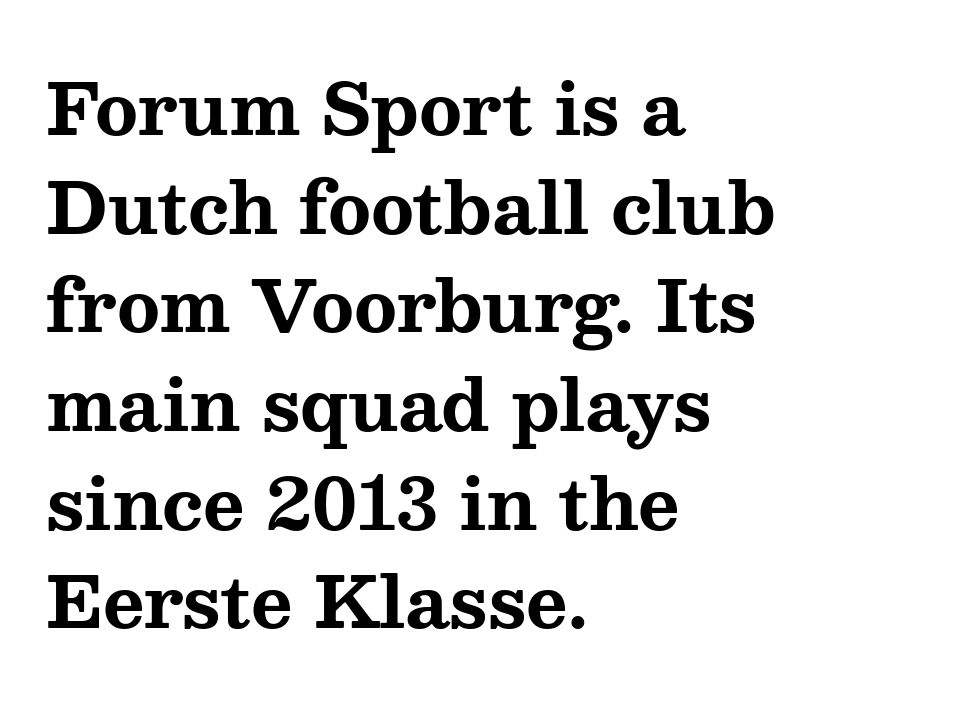
Q: Is the text bold? A: Yes.
Q: Is the text italic (slanted)? A: No, it is upright.
Q: Is the typeface a serif or a sans-serif typeface? A: Serif.
Q: Is the text underlined? A: No.
Q: How is the paragraph aligned? A: Left-aligned.
Q: Is the spacing between letters normal or unusually wide? A: Normal.
Q: Is the spacing between lines tight, normal or loose? A: Normal.
Q: Width (condensed, normal, or wide)? A: Wide.
Q: Stroke contrast? A: Medium.
Q: x-height? A: Medium.
Q: Monospaced? A: No.
